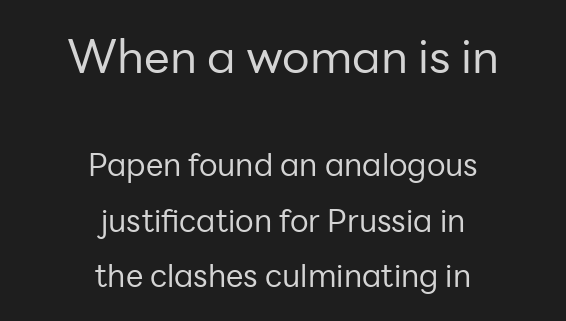
Q: Is the text bold? A: No.
Q: Is the text italic (slanted)? A: No, it is upright.
Q: Is the typeface a serif or a sans-serif typeface? A: Sans-serif.
Q: Is the text underlined? A: No.
Q: How is the paragraph aligned? A: Centered.
Q: Is the spacing between letters normal or unusually wide? A: Normal.
Q: Which block of text is set in a larger size, the first (top) or the second (bottom)? A: The first (top) one.
Q: Width (condensed, normal, or wide)? A: Normal.
Q: Stroke contrast? A: Low.
Q: x-height? A: Medium.
Q: Monospaced? A: No.
